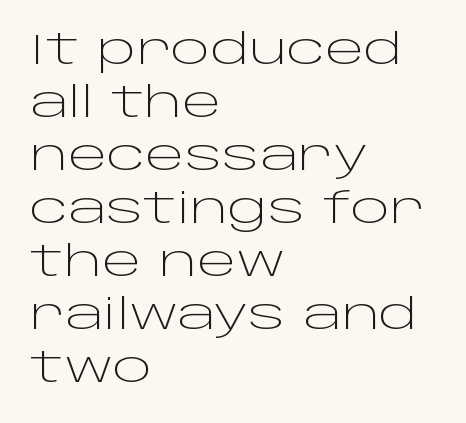
{"serif": "no", "italic": "no", "bold": "no", "weight": "light", "width": "wide", "stroke_contrast": "low", "x_height": "large", "monospaced": "no", "underline": "no", "align": "left", "line_spacing": "normal", "line_spacing_ratio": 1.26, "letter_spacing": "normal", "letter_spacing_em": 0.0, "glyph_px": 42}
